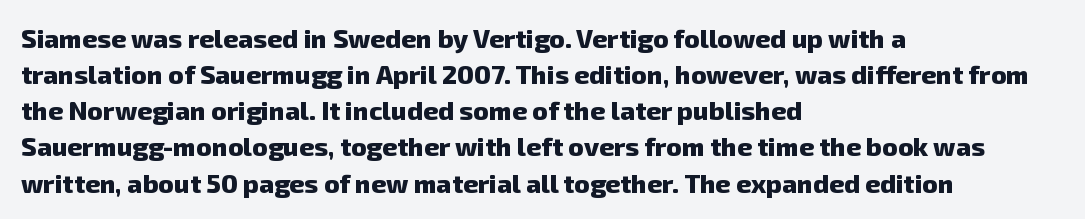
{"bold": "yes", "underline": "no", "align": "left", "line_spacing": "normal", "line_spacing_ratio": 1.39, "letter_spacing": "normal", "letter_spacing_em": 0.0, "glyph_px": 26}
